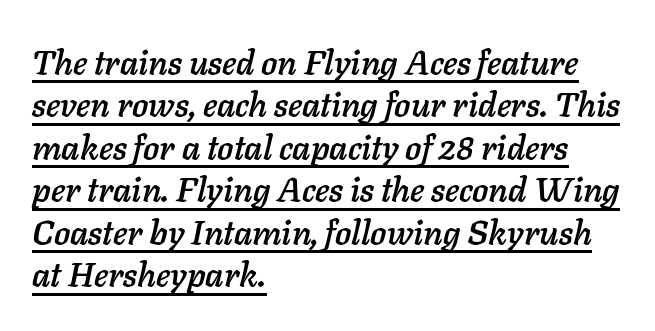
{"italic": "yes", "lean": "right", "slant_degrees": 11, "width": "normal", "stroke_contrast": "low", "x_height": "medium", "monospaced": "no", "underline": "yes", "align": "left", "line_spacing": "normal", "line_spacing_ratio": 1.25, "letter_spacing": "normal", "letter_spacing_em": 0.0, "glyph_px": 34}
